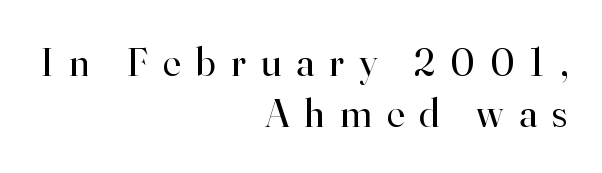
{"serif": "yes", "italic": "no", "bold": "no", "weight": "regular", "width": "normal", "stroke_contrast": "high", "x_height": "small", "monospaced": "no", "underline": "no", "align": "right", "line_spacing_ratio": 1.24, "letter_spacing": "wide", "letter_spacing_em": 0.37, "glyph_px": 41}
